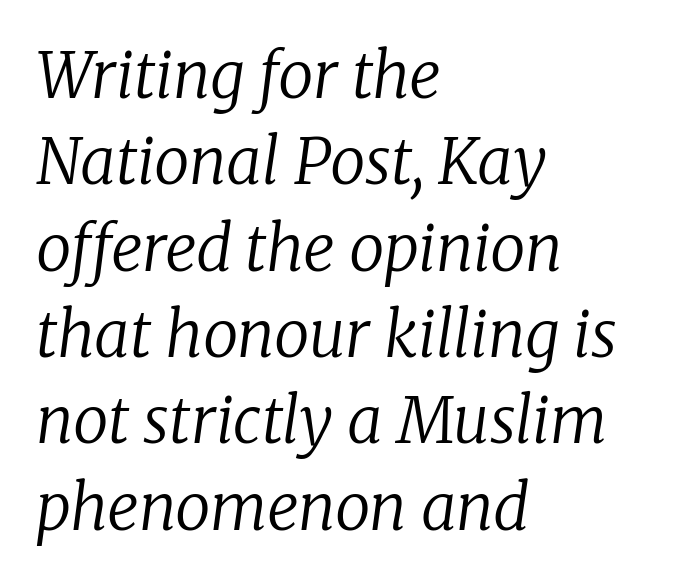
Does the lettering tilt? It does — this is italic. Visually the block forms a straight wall on the left and a jagged coastline on the right. The typeface chosen for these lines features serifs. What stands out about the letter spacing? Nothing — it is the standard amount.
